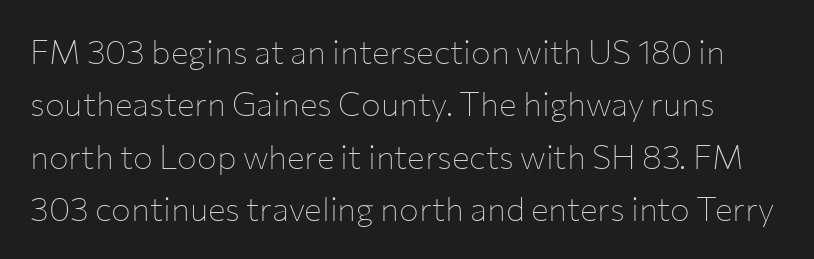
The image shows 33 px thin sans-serif type, upright; set normal line spacing (1.59x), normal letter spacing, not underlined; low stroke contrast and a medium x-height.
